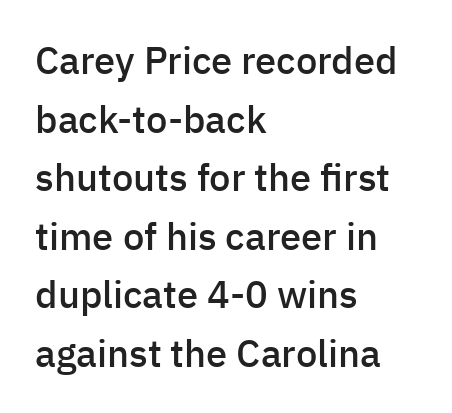
These words are printed semibold, heavier than regular yet not bold. If you drew a ruler down the left edge, every line would touch it. The passage shown is not underscored anywhere. Regarding leading, the lines here are spaced in the standard way. Ordinary non-slanted type is in use.
